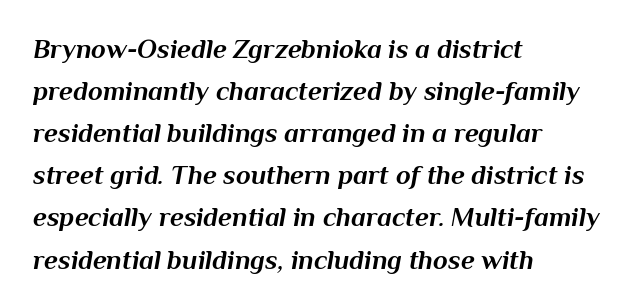
Glance below the letters and you will spot only blank space. Heavy, bold letterforms. The typesetter chose a ragged-right arrangement here. This block has exactly the height ordinary leading produces. These lines keep a tight, regular rhythm from letter to letter.
